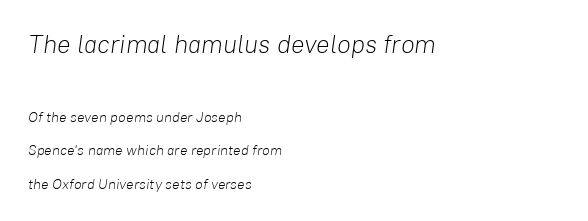
Q: Is the text bold? A: No.
Q: Is the text italic (slanted)? A: Yes, it leans right by about 8 degrees.
Q: Is the text underlined? A: No.
Q: How is the paragraph aligned? A: Left-aligned.
Q: Is the spacing between letters normal or unusually wide? A: Normal.
Q: Is the spacing between lines tight, normal or loose? A: Loose.
Q: Which block of text is set in a larger size, the first (top) or the second (bottom)? A: The first (top) one.
